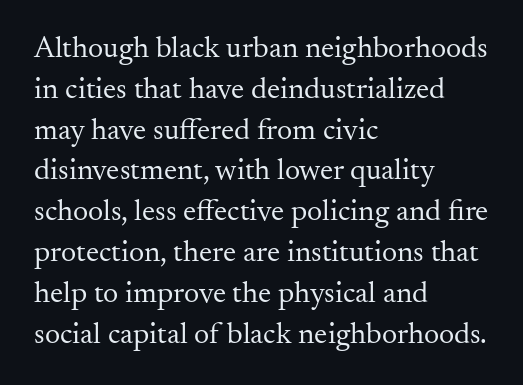
Descender tails drop into unmarked territory. The letters advance in unequal steps, a hallmark of proportional type. Is the block centered? No — it sits flush against the left margin. A typesetter would call this leading conventional body-copy spacing. The font sits on the lighter half of the weight spectrum, regular included.
